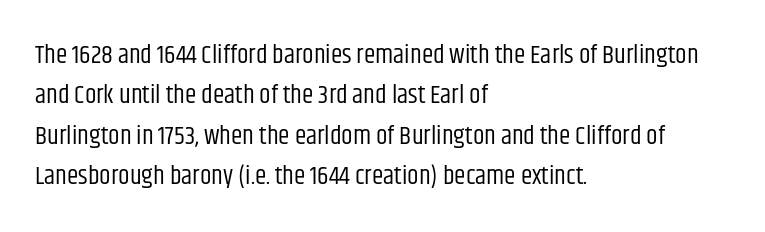
{"italic": "no", "bold": "no", "underline": "no", "align": "left", "line_spacing": "normal", "line_spacing_ratio": 1.55, "letter_spacing": "normal", "letter_spacing_em": 0.0, "glyph_px": 26}
